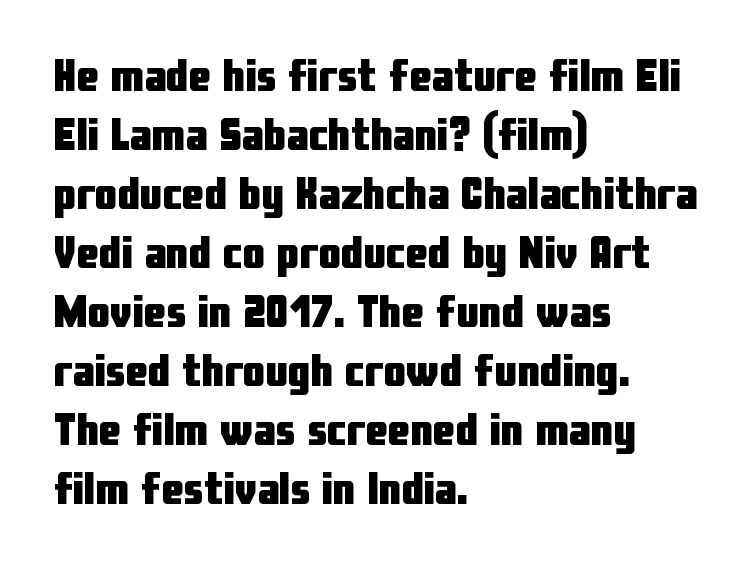
{"serif": "no", "italic": "no", "bold": "yes", "weight": "heavy", "width": "condensed", "stroke_contrast": "low", "x_height": "medium", "monospaced": "no", "underline": "no", "align": "left", "line_spacing": "normal", "line_spacing_ratio": 1.31, "letter_spacing": "normal", "letter_spacing_em": 0.0, "glyph_px": 45}
